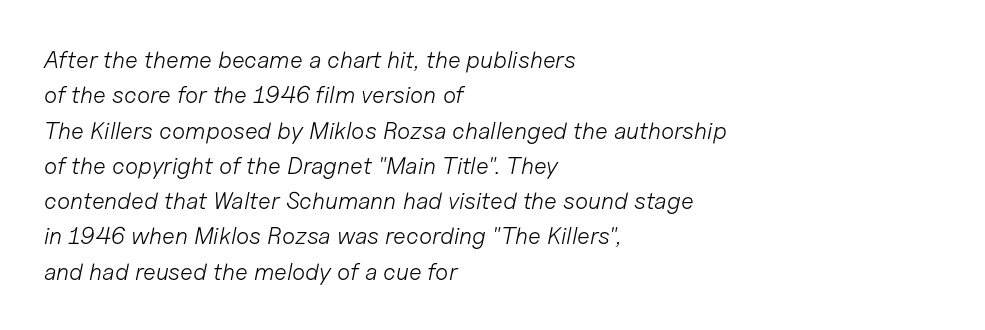
The image shows 24 px text type, italic (leaning right); set left-aligned, normal line spacing (1.47x), normal letter spacing, not underlined.
